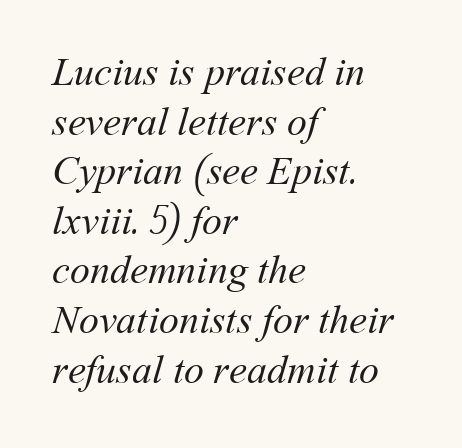
The image shows 40 px regular-weight type; set left-aligned, line spacing 1.24x, normal letter spacing, not underlined; medium stroke contrast and a medium x-height.
